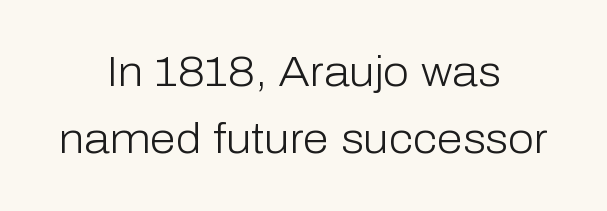
{"serif": "no", "italic": "no", "bold": "no", "weight": "light", "width": "normal", "stroke_contrast": "low", "x_height": "medium", "monospaced": "no", "underline": "no", "align": "center", "line_spacing": "normal", "line_spacing_ratio": 1.59, "letter_spacing": "normal", "letter_spacing_em": 0.0, "glyph_px": 42}
